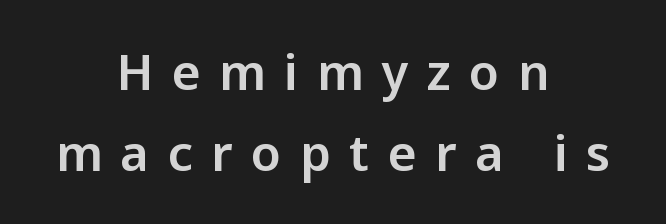
The image shows 49 px sans-serif type, upright; set centered, normal line spacing (1.66x), unusually wide letter spacing (+0.38 em), not underlined; low stroke contrast and a medium x-height.
